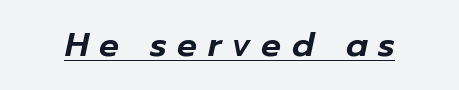
{"italic": "yes", "lean": "right", "slant_degrees": 12, "width": "normal", "stroke_contrast": "low", "x_height": "medium", "monospaced": "no", "underline": "yes", "letter_spacing": "wide", "letter_spacing_em": 0.31, "glyph_px": 33}
